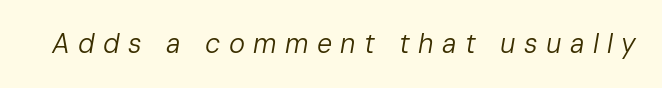
Bare-footed words on every line. Short note: letters widely spaced. The face looks like a standard text weight, possibly lighter. Does the lettering tilt? It does — this is italic.
